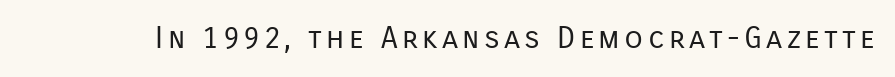
Q: Is the text bold? A: No.
Q: Is the text italic (slanted)? A: No, it is upright.
Q: Is the typeface a serif or a sans-serif typeface? A: Sans-serif.
Q: Is the text underlined? A: No.
Q: Width (condensed, normal, or wide)? A: Normal.
Q: Stroke contrast? A: Low.
Q: x-height? A: Medium.
Q: Monospaced? A: No.
